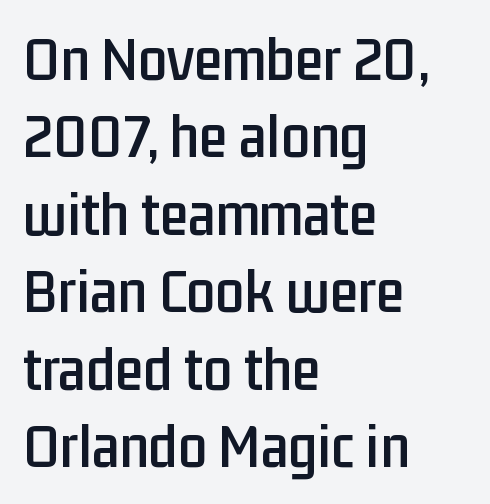
Is the block centered? No — it sits flush against the left margin. Nobody touched the tracking dial on this one. Proportional: the letters do not fall into vertical columns. The lettering stays uniformly vertical, giving the passage a roman look. A bare baseline throughout the passage.
